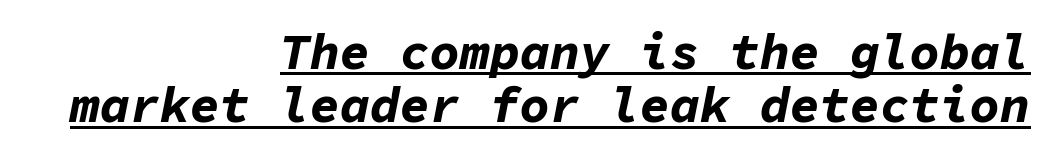
{"italic": "yes", "lean": "right", "slant_degrees": 11, "bold": "yes", "weight": "bold", "width": "normal", "stroke_contrast": "low", "x_height": "medium", "monospaced": "yes", "underline": "yes", "align": "right", "line_spacing": "tight", "line_spacing_ratio": 1.07, "letter_spacing": "normal", "letter_spacing_em": 0.0, "glyph_px": 50}
